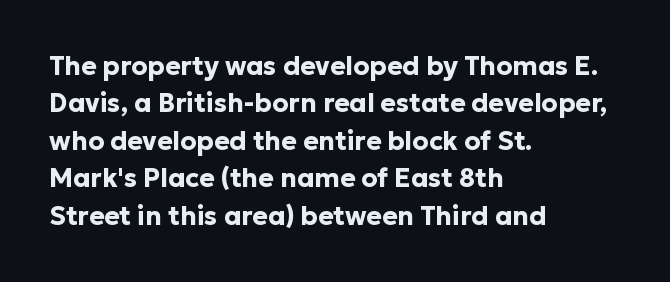
Q: Is the text bold? A: Yes.
Q: Is the text italic (slanted)? A: No, it is upright.
Q: Is the text underlined? A: No.
Q: How is the paragraph aligned? A: Left-aligned.
Q: Is the spacing between letters normal or unusually wide? A: Normal.
Q: Is the spacing between lines tight, normal or loose? A: Normal.
